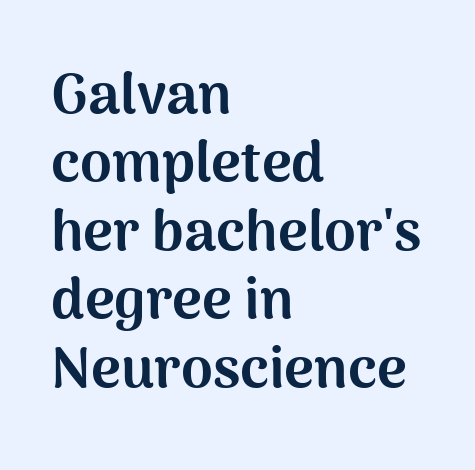
Q: Is the text bold? A: Yes.
Q: Is the text italic (slanted)? A: No, it is upright.
Q: Is the typeface a serif or a sans-serif typeface? A: Sans-serif.
Q: Is the text underlined? A: No.
Q: How is the paragraph aligned? A: Left-aligned.
Q: Is the spacing between letters normal or unusually wide? A: Normal.
Q: Width (condensed, normal, or wide)? A: Normal.
Q: Stroke contrast? A: Medium.
Q: x-height? A: Medium.
Q: Monospaced? A: No.
